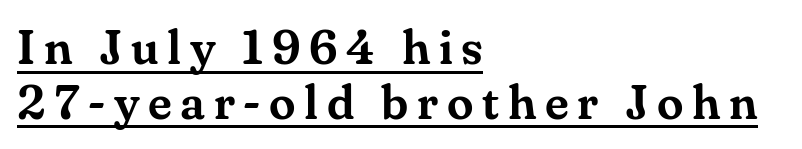
Q: Is the text italic (slanted)? A: No, it is upright.
Q: Is the typeface a serif or a sans-serif typeface? A: Serif.
Q: Is the text underlined? A: Yes.
Q: How is the paragraph aligned? A: Left-aligned.
Q: Is the spacing between lines tight, normal or loose? A: Tight.
Q: Width (condensed, normal, or wide)? A: Normal.
Q: Stroke contrast? A: Medium.
Q: x-height? A: Small.
Q: Monospaced? A: No.
